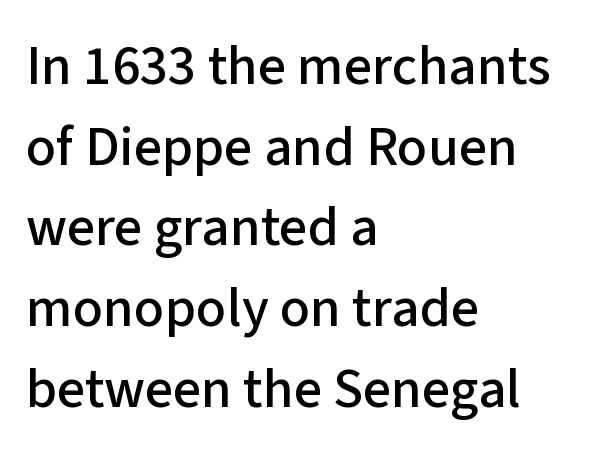
Q: Is the text italic (slanted)? A: No, it is upright.
Q: Is the typeface a serif or a sans-serif typeface? A: Sans-serif.
Q: Is the text underlined? A: No.
Q: How is the paragraph aligned? A: Left-aligned.
Q: Is the spacing between letters normal or unusually wide? A: Normal.
Q: Is the spacing between lines tight, normal or loose? A: Normal.
Q: Width (condensed, normal, or wide)? A: Normal.
Q: Stroke contrast? A: Low.
Q: x-height? A: Medium.
Q: Monospaced? A: No.
